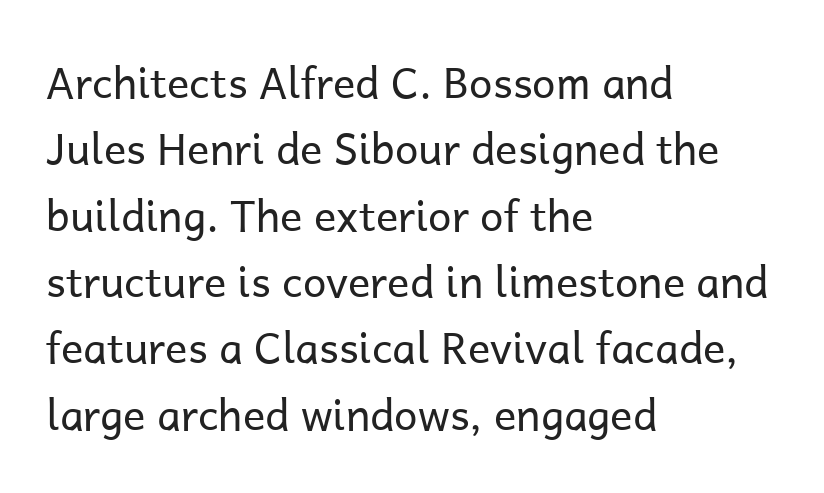
The image shows 42 px regular-weight sans-serif type, upright; set left-aligned, normal line spacing (1.58x), normal letter spacing, not underlined; low stroke contrast and a medium x-height.
